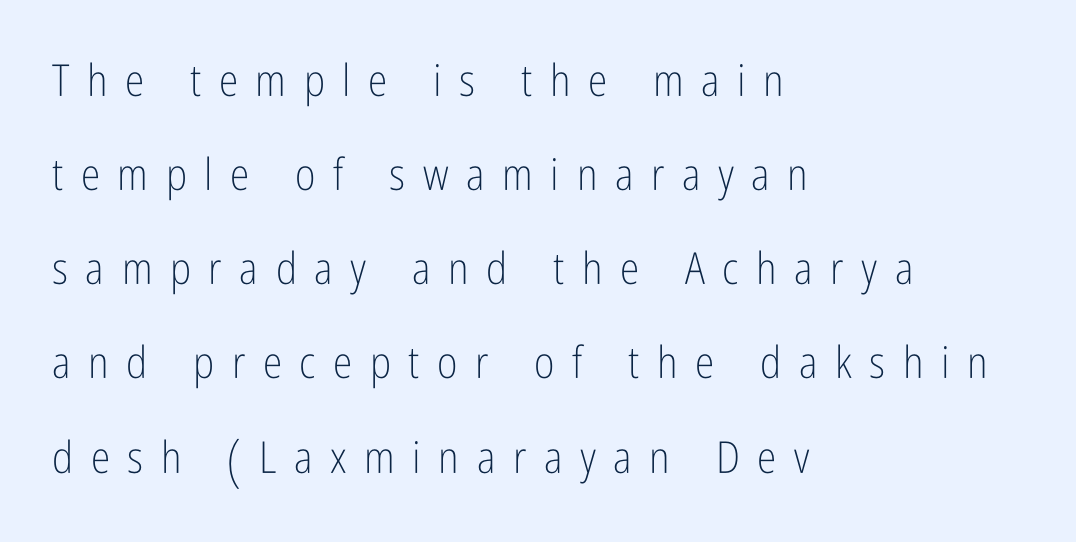
The image shows 44 px light, condensed sans-serif type, upright; set left-aligned, loose line spacing (2.14x), unusually wide letter spacing (+0.4 em), not underlined; low stroke contrast and a medium x-height.
